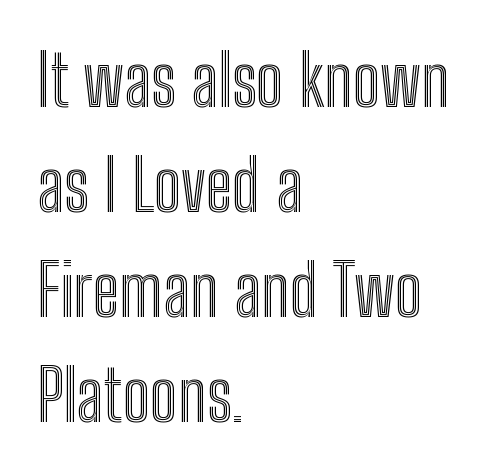
The image shows 71 px condensed type, upright; set left-aligned, normal line spacing (1.48x), normal letter spacing, not underlined; a medium x-height.
